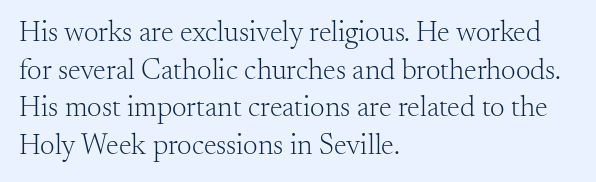
{"serif": "yes", "italic": "no", "bold": "no", "weight": "light", "width": "normal", "stroke_contrast": "medium", "x_height": "small", "monospaced": "no", "underline": "no", "align": "left", "line_spacing": "normal", "line_spacing_ratio": 1.3, "letter_spacing": "normal", "letter_spacing_em": 0.0, "glyph_px": 29}
